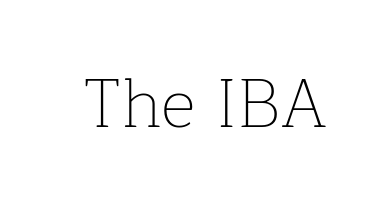
{"serif": "yes", "italic": "no", "bold": "no", "weight": "thin", "width": "normal", "stroke_contrast": "low", "x_height": "medium", "monospaced": "no", "underline": "no", "letter_spacing": "normal", "letter_spacing_em": 0.0, "glyph_px": 68}
